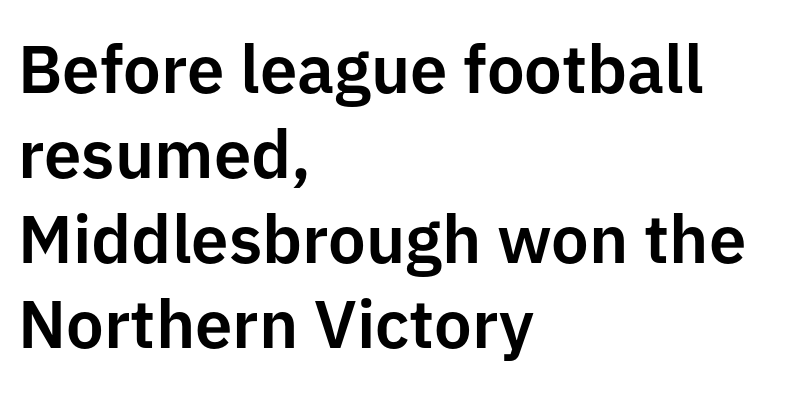
Q: Is the text italic (slanted)? A: No, it is upright.
Q: Is the typeface a serif or a sans-serif typeface? A: Sans-serif.
Q: Is the text underlined? A: No.
Q: How is the paragraph aligned? A: Left-aligned.
Q: Is the spacing between letters normal or unusually wide? A: Normal.
Q: Is the spacing between lines tight, normal or loose? A: Normal.
Q: Width (condensed, normal, or wide)? A: Normal.
Q: Stroke contrast? A: Low.
Q: x-height? A: Medium.
Q: Monospaced? A: No.
